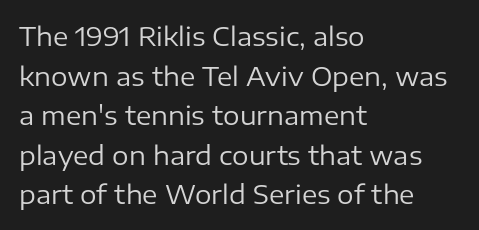
The block of text has a typical density, with ordinary space between rows. The line texture is even and compact thanks to regular tracking. Nothing heavy about these letters — not bold at all. Which margin do the lines hug? The left one — the right edge is uneven.
